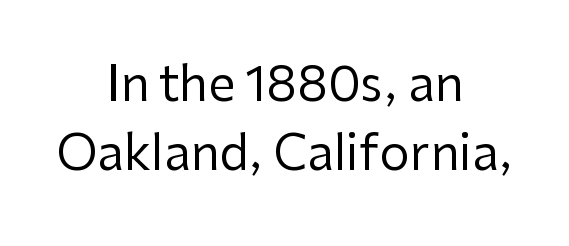
Q: Is the text bold? A: No.
Q: Is the text italic (slanted)? A: No, it is upright.
Q: Is the typeface a serif or a sans-serif typeface? A: Sans-serif.
Q: Is the text underlined? A: No.
Q: How is the paragraph aligned? A: Centered.
Q: Is the spacing between letters normal or unusually wide? A: Normal.
Q: Is the spacing between lines tight, normal or loose? A: Normal.
Q: Width (condensed, normal, or wide)? A: Normal.
Q: Stroke contrast? A: Low.
Q: x-height? A: Medium.
Q: Monospaced? A: No.
